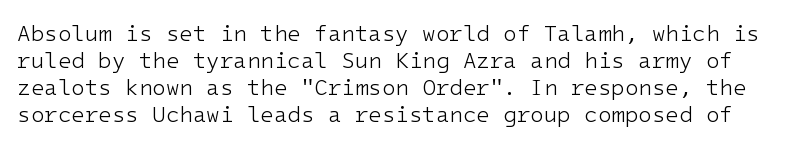
{"italic": "no", "bold": "no", "underline": "no", "line_spacing_ratio": 1.23, "letter_spacing": "normal", "letter_spacing_em": 0.0, "glyph_px": 22}
